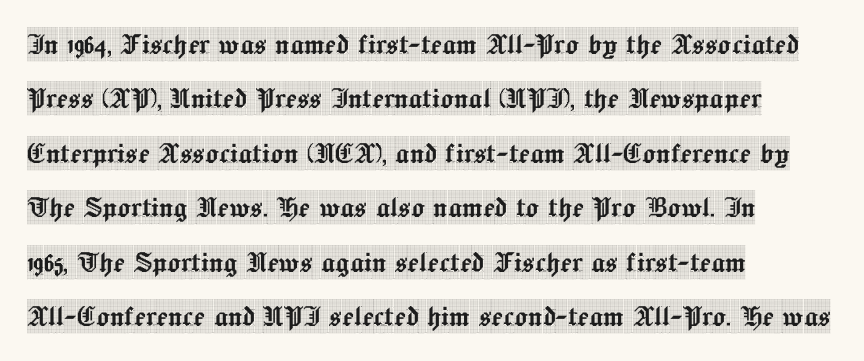
The face used here is rendered with its standard letterfit. It's the straight-up-and-down kind of type. Looks like regular typesetting: each glyph gets only the width it needs. I'd call this a serif setting — the letters wear small feet. The specimen omits any rule beneath the text block's lines. The vertical gap from one line to the next is medium.
